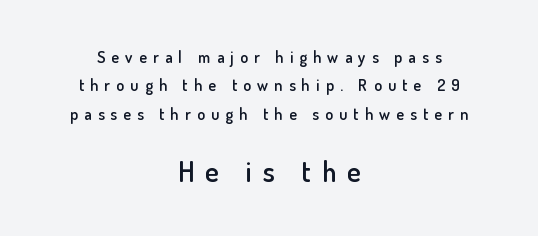
In terms of letterform style, serifs are entirely absent. This is moderately heavy type, rendered in semibold. This sample has the flowing, uneven cadence of proportional lettering. Do the letters lean? They stand straight. Does the bottom block carry the larger type? Yes, it does.
